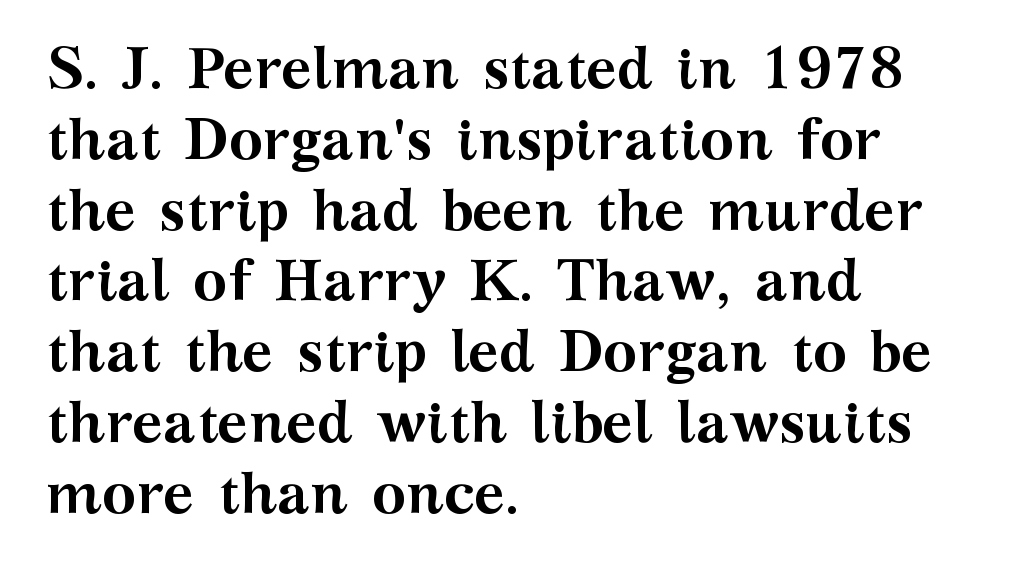
The image shows 58 px semibold, wide serif type, upright; set left-aligned, line spacing 1.22x, normal letter spacing, not underlined; medium stroke contrast and a medium x-height.
